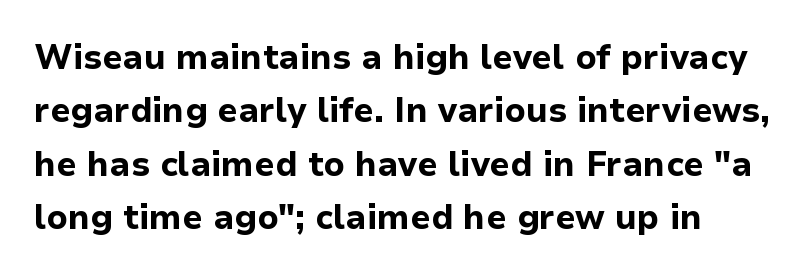
Q: Is the text bold? A: Yes.
Q: Is the text italic (slanted)? A: No, it is upright.
Q: Is the typeface a serif or a sans-serif typeface? A: Sans-serif.
Q: Is the text underlined? A: No.
Q: Is the spacing between letters normal or unusually wide? A: Normal.
Q: Is the spacing between lines tight, normal or loose? A: Normal.
Q: Width (condensed, normal, or wide)? A: Normal.
Q: Stroke contrast? A: Low.
Q: x-height? A: Medium.
Q: Monospaced? A: No.
